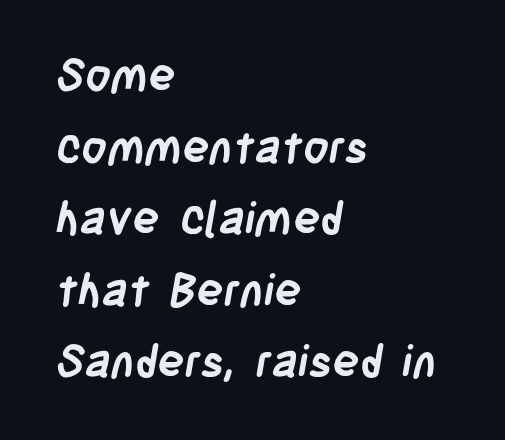
Honestly, the row spacing looks completely unremarkable. You could not count columns in this text — the font is proportionally spaced. The rendering anchors every line to the left-hand side. Observe the ordinary spacing: letters are neighbours, not strangers. I'd describe the lettering as bold — thick and assertive.
